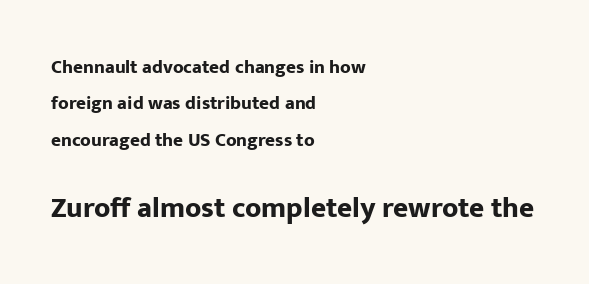
The image shows 29 px bold sans-serif type, upright; set left-aligned, loose line spacing (1.92x), normal letter spacing, not underlined; the second (bottom) block is 1.53x larger; low stroke contrast and a medium x-height.
